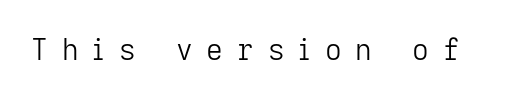
Q: Is the text bold? A: No.
Q: Is the text italic (slanted)? A: No, it is upright.
Q: Is the typeface a serif or a sans-serif typeface? A: Sans-serif.
Q: Is the text underlined? A: No.
Q: Is the spacing between letters normal or unusually wide? A: Unusually wide.
Q: Width (condensed, normal, or wide)? A: Normal.
Q: Stroke contrast? A: Low.
Q: x-height? A: Medium.
Q: Monospaced? A: No.
